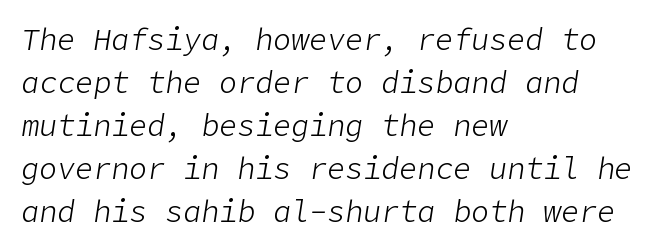
The image shows 30 px light type, italic (leaning right); set left-aligned, normal line spacing (1.43x), normal letter spacing, not underlined; low stroke contrast and a medium x-height.
